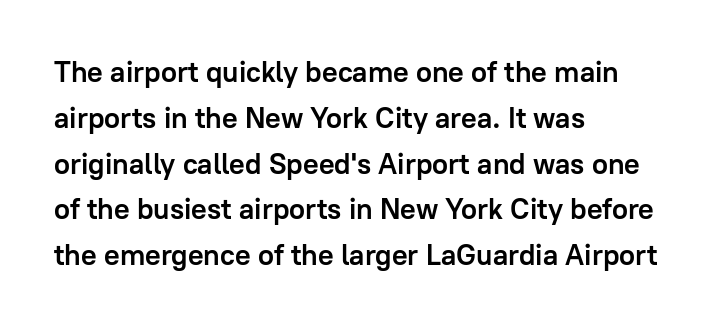
The image shows 29 px semibold sans-serif type, upright; set left-aligned, normal line spacing (1.58x), normal letter spacing, not underlined; low stroke contrast and a medium x-height.
